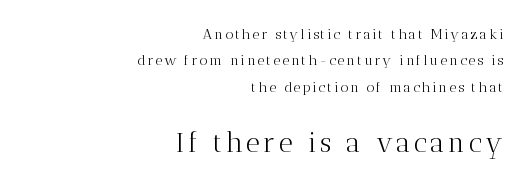
The image shows 27 px text type, upright; set right-aligned, line spacing 1.88x, not underlined; the second (bottom) block is 1.93x larger.
